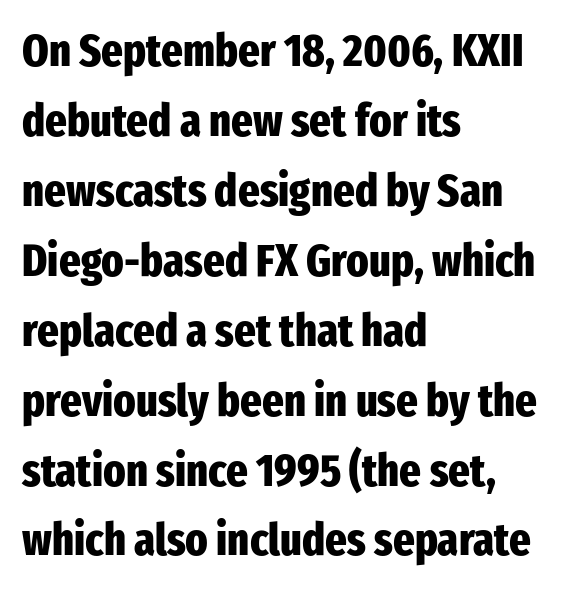
Q: Is the text bold? A: Yes.
Q: Is the text italic (slanted)? A: No, it is upright.
Q: Is the typeface a serif or a sans-serif typeface? A: Sans-serif.
Q: Is the text underlined? A: No.
Q: How is the paragraph aligned? A: Left-aligned.
Q: Is the spacing between letters normal or unusually wide? A: Normal.
Q: Is the spacing between lines tight, normal or loose? A: Normal.
Q: Width (condensed, normal, or wide)? A: Condensed.
Q: Stroke contrast? A: Low.
Q: x-height? A: Medium.
Q: Monospaced? A: No.
